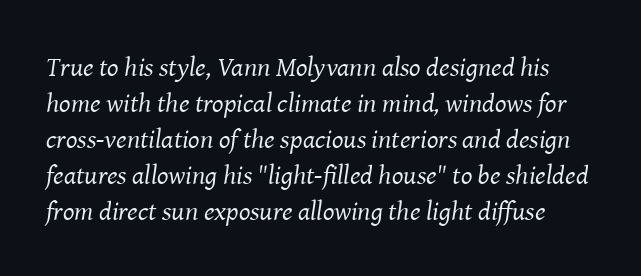
Is there much room between lines? A standard amount, neither cramped nor airy. Here the glyphs are tracked normally, forming tight word shapes. Stroke mass is kept to a normal reading level or below. These lines were composed using italics.
